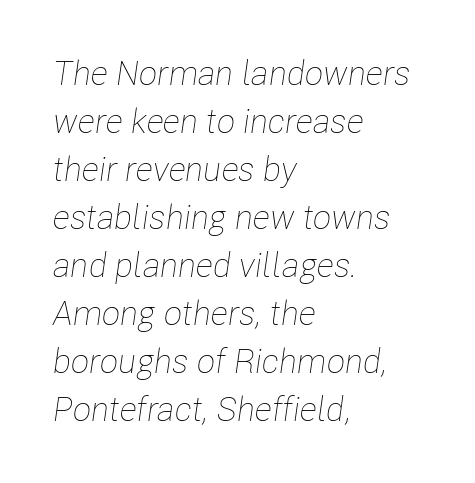
Nobody touched the tracking dial on this one. Vertically, the passage feels balanced, rows spaced as you'd expect. The lettering tilts uniformly, giving the passage an italic look. The letters advance in unequal steps, a hallmark of proportional type.
